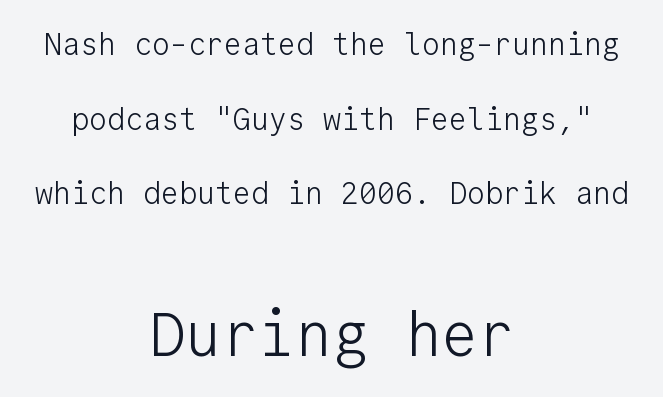
The image shows 61 px light sans-serif type, upright, monospaced; set centered, loose line spacing (2.49x), normal letter spacing, not underlined; the second (bottom) block is 2.03x larger; low stroke contrast and a medium x-height.
